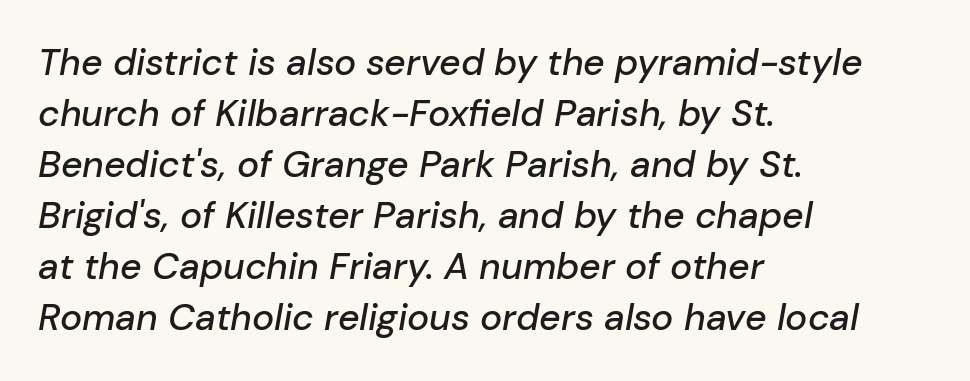
The image shows 37 px text type, italic (leaning right); set left-aligned, normal line spacing (1.38x), normal letter spacing, not underlined; low stroke contrast and a medium x-height.
